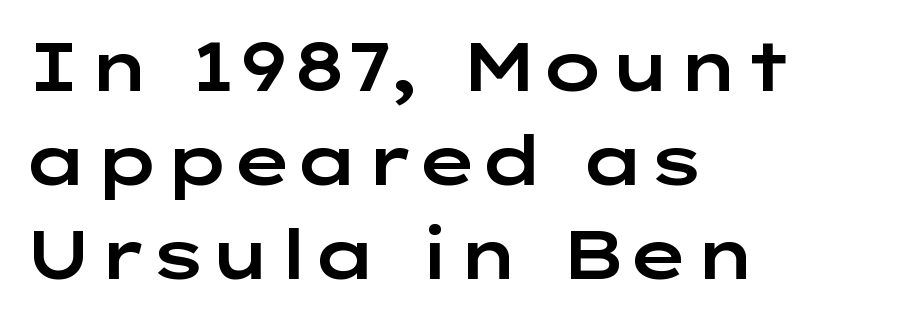
{"serif": "no", "italic": "no", "width": "wide", "stroke_contrast": "low", "x_height": "medium", "monospaced": "no", "underline": "no", "align": "left", "line_spacing": "normal", "line_spacing_ratio": 1.38, "letter_spacing": "normal", "letter_spacing_em": 0.0, "glyph_px": 68}
